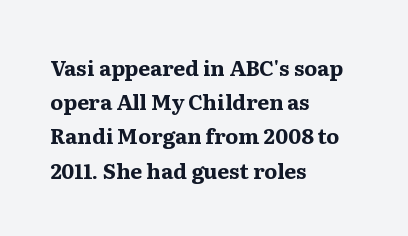
The image shows 21 px bold type, upright; set left-aligned, normal line spacing (1.63x), normal letter spacing, not underlined.
